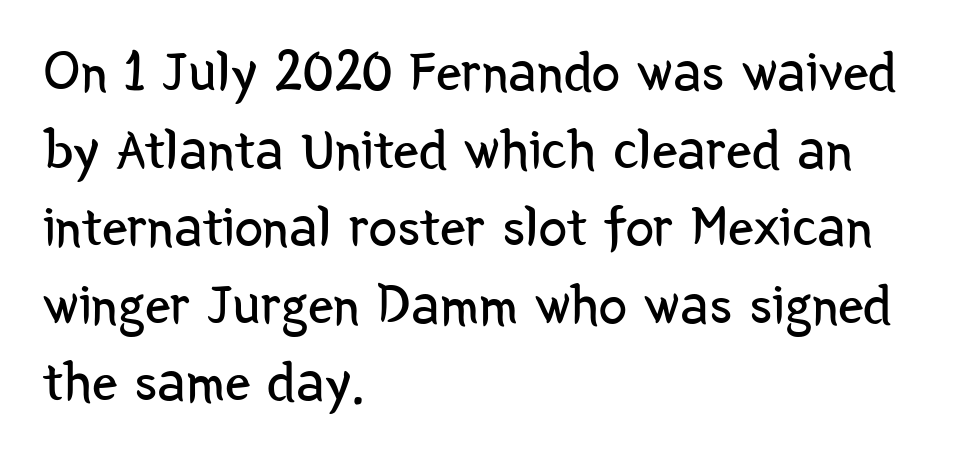
Layout note: lines flush left. Compared with typical paragraphs, the rows here are spaced about the same. The face used here is a sans, in the tradition of grotesques and geometrics. This sample has the flowing, uneven cadence of proportional lettering. Unlike italic type, these characters show no tilt at all.
